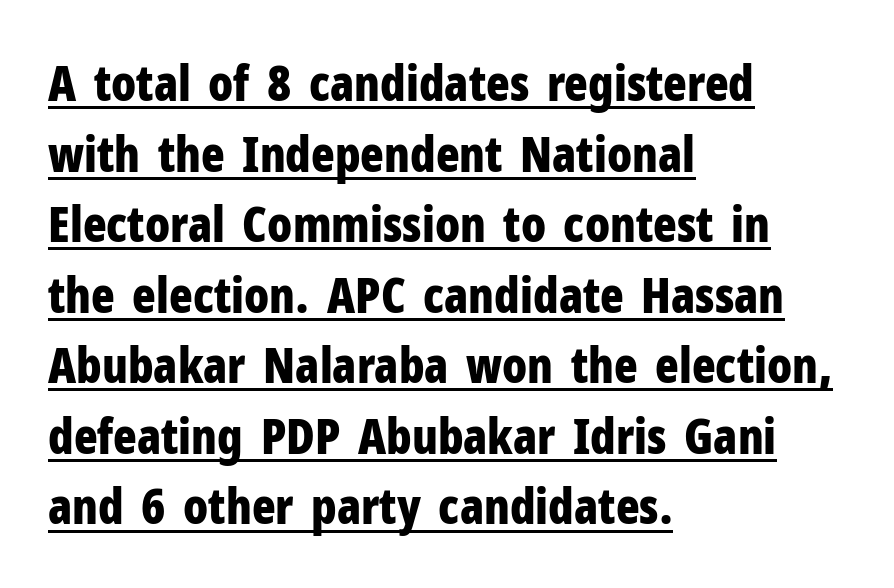
Heavy-handed strokes throughout: this text is bold. The rendering shows plain stroke endings on the letterforms — a sans-serif design. You can see a thin bar hugging the bottom of the glyphs. Here the glyphs are tracked normally, forming tight word shapes. The letters advance in unequal steps, a hallmark of proportional type.
